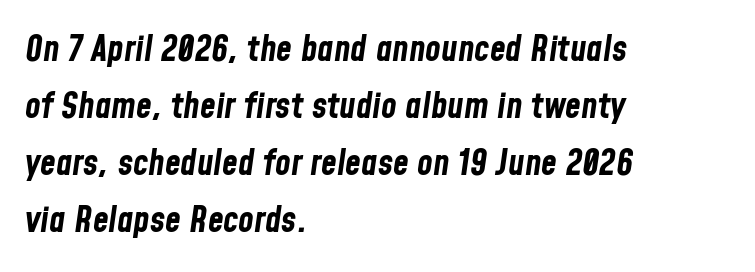
Vertical spacing — default. The face used here is proportionally spaced, like ordinary book or web type. The ragged edge is on the right, which tells us the setting is flush left. The passage shown is not underscored anywhere. This rendering leaves character spacing at its baseline value. Is the type slanted? Yes — the strokes lean at a clear angle.
